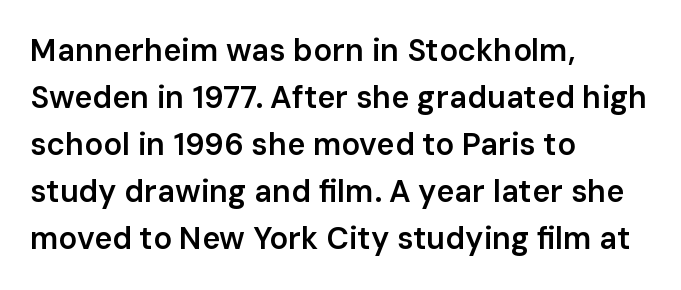
{"serif": "no", "italic": "no", "bold": "semi", "weight": "semibold", "width": "normal", "stroke_contrast": "low", "x_height": "medium", "monospaced": "no", "underline": "no", "align": "left", "line_spacing": "normal", "line_spacing_ratio": 1.52, "letter_spacing": "normal", "letter_spacing_em": 0.0, "glyph_px": 31}
